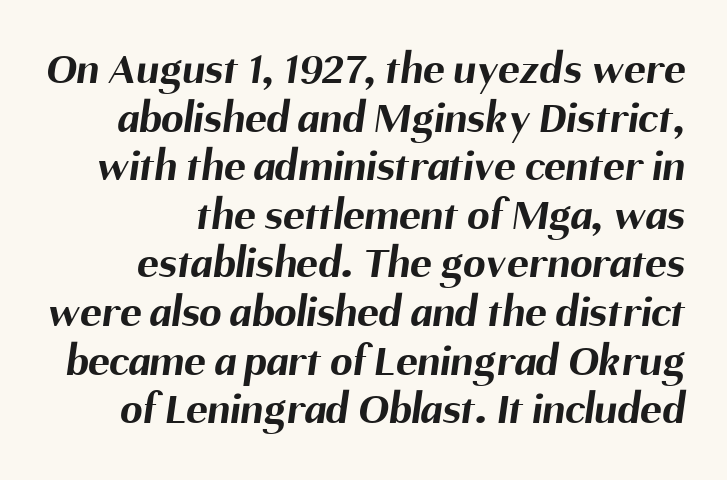
{"serif": "no", "bold": "yes", "weight": "bold", "width": "normal", "stroke_contrast": "medium", "x_height": "medium", "monospaced": "no", "underline": "no", "line_spacing": "tight", "line_spacing_ratio": 1.08, "letter_spacing": "normal", "letter_spacing_em": 0.0, "glyph_px": 45}
